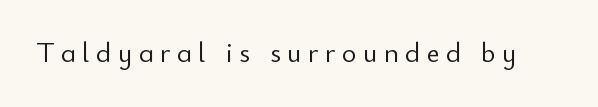
The letters stand straight up with perfectly vertical stems. Character widths vary here, with narrow letters taking less room than wide ones. Observe the absence of serifs on each vertical stroke in this sample. Glyph-to-glyph distance is far greater than everyday printed text.
